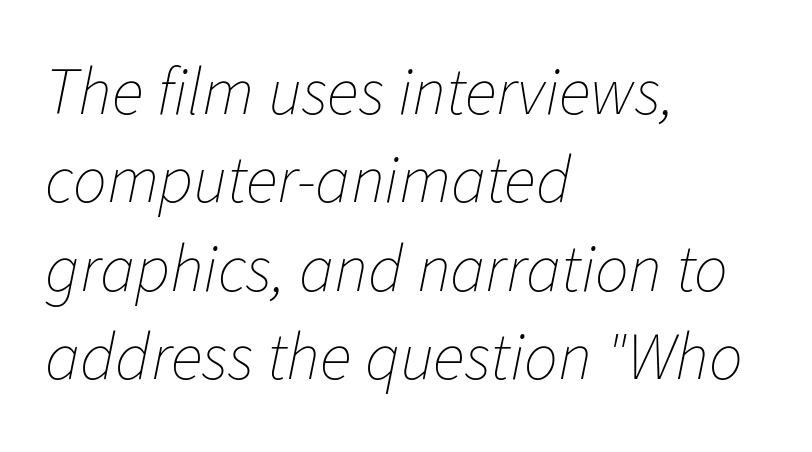
Q: Is the text bold? A: No.
Q: Is the text italic (slanted)? A: Yes, it leans right by about 11 degrees.
Q: Is the text underlined? A: No.
Q: How is the paragraph aligned? A: Left-aligned.
Q: Is the spacing between letters normal or unusually wide? A: Normal.
Q: Is the spacing between lines tight, normal or loose? A: Normal.
Q: Width (condensed, normal, or wide)? A: Normal.
Q: Stroke contrast? A: Low.
Q: x-height? A: Medium.
Q: Monospaced? A: No.
